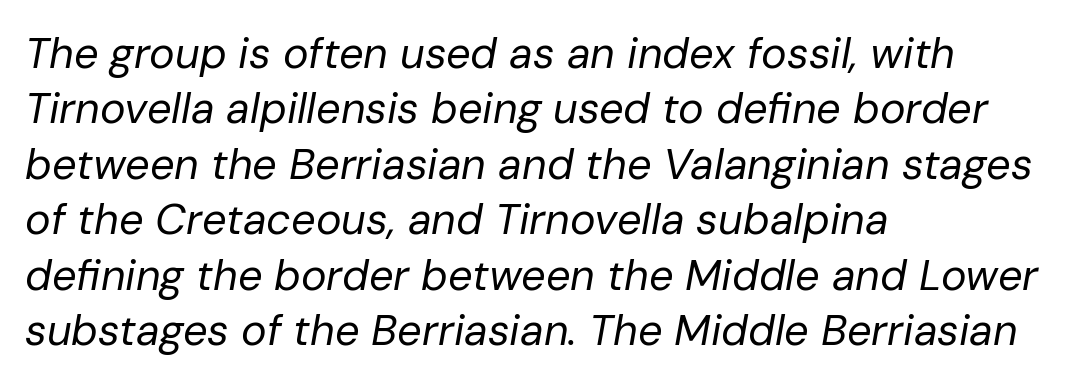
The image shows 43 px regular-weight type, italic (leaning right); set left-aligned, normal line spacing (1.29x), normal letter spacing, not underlined; low stroke contrast and a medium x-height.
